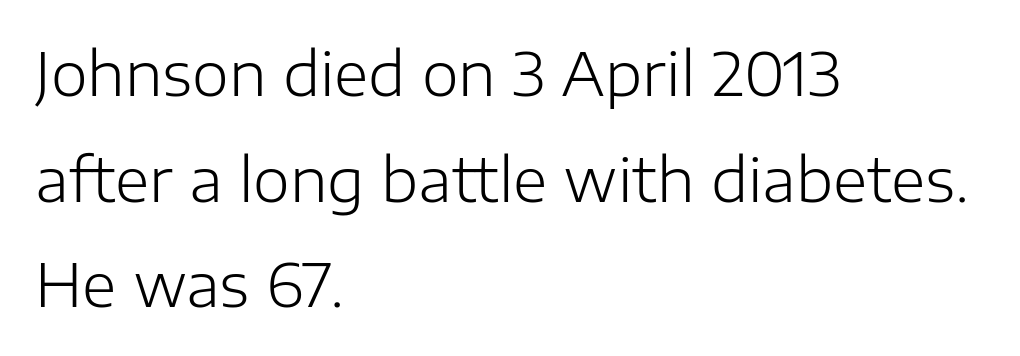
{"serif": "no", "italic": "no", "bold": "no", "weight": "light", "width": "normal", "stroke_contrast": "low", "x_height": "medium", "monospaced": "no", "underline": "no", "align": "left", "line_spacing_ratio": 1.79, "letter_spacing": "normal", "letter_spacing_em": 0.0, "glyph_px": 59}
